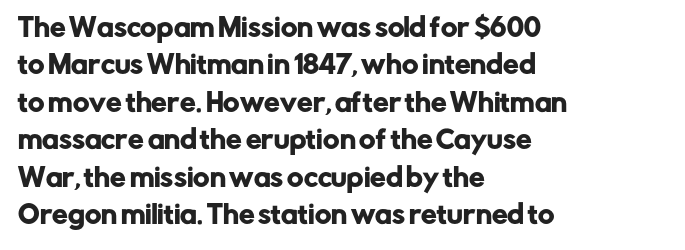
{"italic": "no", "underline": "no", "align": "left", "line_spacing": "normal", "line_spacing_ratio": 1.5, "letter_spacing": "normal", "letter_spacing_em": 0.0, "glyph_px": 25}
